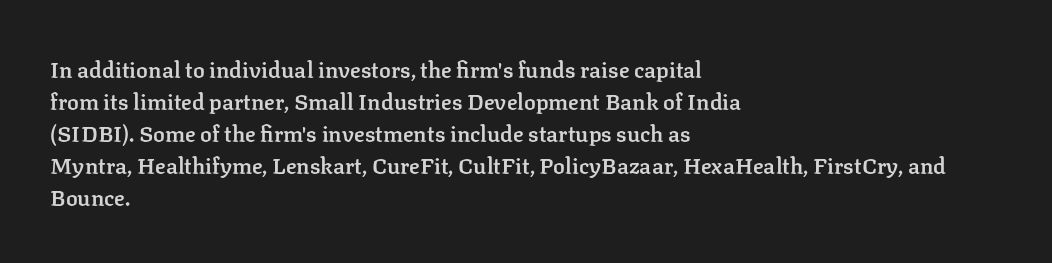
{"italic": "no", "bold": "semi", "underline": "no", "align": "left", "line_spacing": "normal", "line_spacing_ratio": 1.45, "letter_spacing": "normal", "letter_spacing_em": 0.0, "glyph_px": 22}
